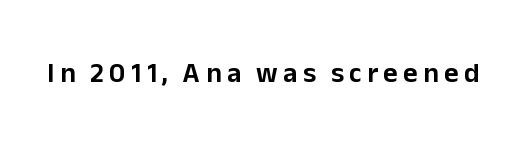
The image shows 28 px sans-serif type, upright; set not underlined; low stroke contrast and a medium x-height.
